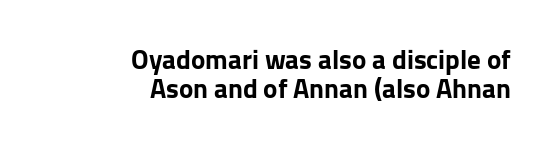
Q: Is the text bold? A: Yes.
Q: Is the text italic (slanted)? A: No, it is upright.
Q: Is the text underlined? A: No.
Q: How is the paragraph aligned? A: Right-aligned.
Q: Is the spacing between letters normal or unusually wide? A: Normal.
Q: Is the spacing between lines tight, normal or loose? A: Tight.
